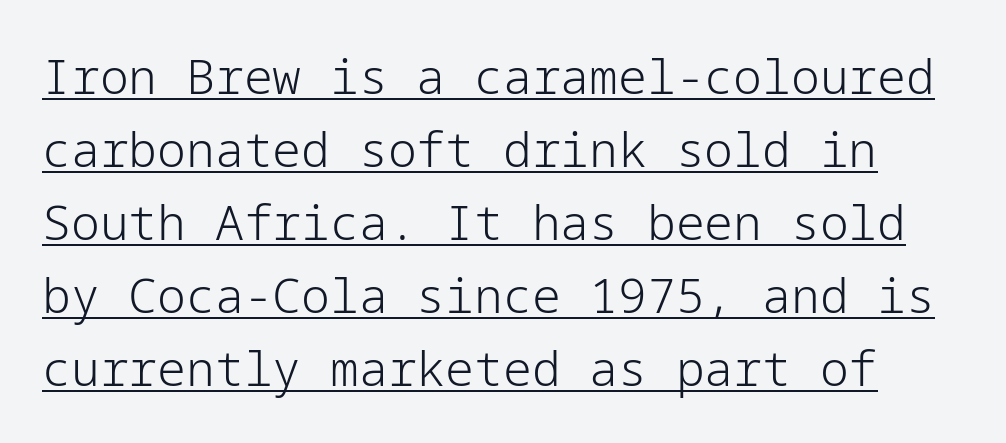
The image shows 48 px light sans-serif type, upright; set normal line spacing (1.52x), normal letter spacing, underlined; low stroke contrast and a medium x-height.
